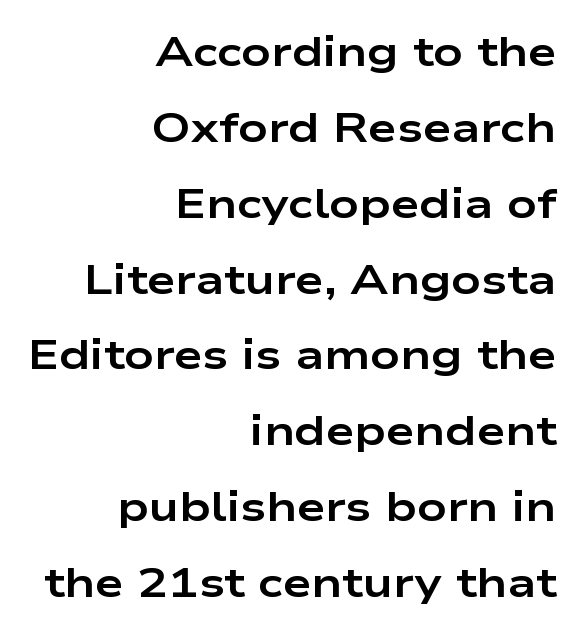
{"serif": "no", "italic": "no", "bold": "yes", "weight": "bold", "width": "wide", "stroke_contrast": "low", "x_height": "medium", "monospaced": "no", "underline": "no", "align": "right", "line_spacing_ratio": 1.85, "letter_spacing": "normal", "letter_spacing_em": 0.0, "glyph_px": 41}
